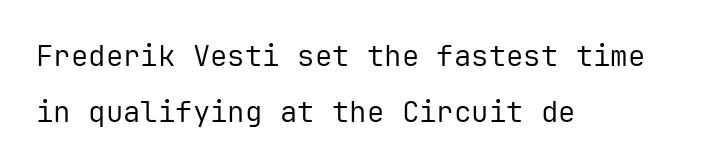
{"serif": "no", "italic": "no", "bold": "no", "weight": "regular", "width": "normal", "stroke_contrast": "low", "x_height": "medium", "monospaced": "yes", "underline": "no", "align": "left", "line_spacing": "loose", "line_spacing_ratio": 1.93, "letter_spacing": "normal", "letter_spacing_em": 0.0, "glyph_px": 29}
